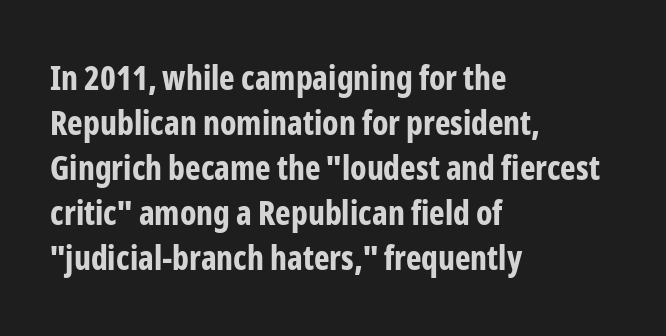
Quick note: underline off. Weight: bold. Here the designer chose a conventional face with non-uniform glyph widths. The lines are quadded left. The lettering stays uniformly vertical, giving the passage a roman look. The rendering shows plain stroke endings on the letterforms — a sans-serif design.
